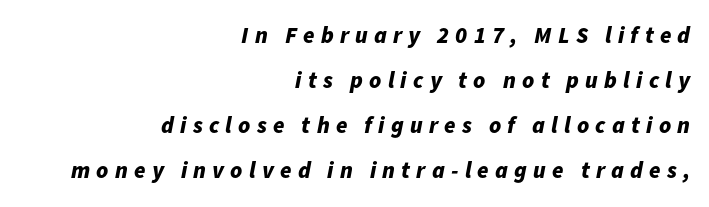
Q: Is the text bold? A: Yes.
Q: Is the text italic (slanted)? A: Yes, it leans right by about 11 degrees.
Q: Is the text underlined? A: No.
Q: How is the paragraph aligned? A: Right-aligned.
Q: Is the spacing between letters normal or unusually wide? A: Unusually wide.
Q: Is the spacing between lines tight, normal or loose? A: Loose.
